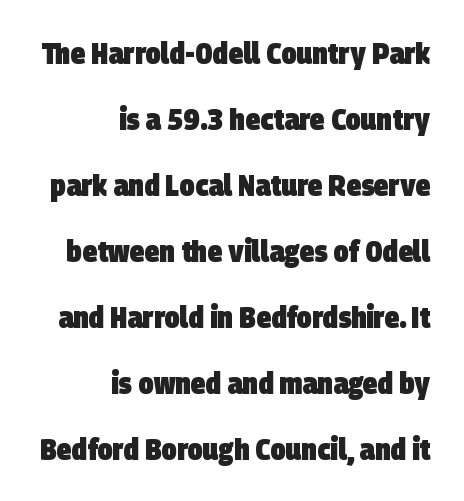
No word sits above an underline. The glyphs in this specimen are sans serif. The gaps between neighbouring characters are ordinary and unremarkable. A typesetter would call this proportional, since set widths differ per character. The paragraph shown leans on its right margin. Caption: bold face, heavy strokes.
